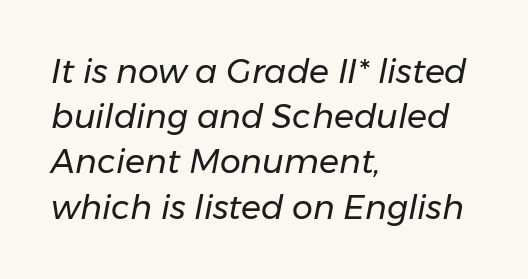
{"italic": "yes", "lean": "right", "slant_degrees": 11, "bold": "no", "weight": "regular", "width": "normal", "stroke_contrast": "low", "x_height": "medium", "monospaced": "no", "underline": "no", "align": "left", "line_spacing": "normal", "line_spacing_ratio": 1.37, "letter_spacing": "normal", "letter_spacing_em": 0.0, "glyph_px": 33}
